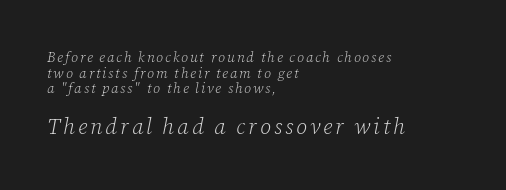
The image shows 22 px text type, italic (leaning right); set left-aligned, tight line spacing (1.11x), not underlined; the second (bottom) block is 1.57x larger.
